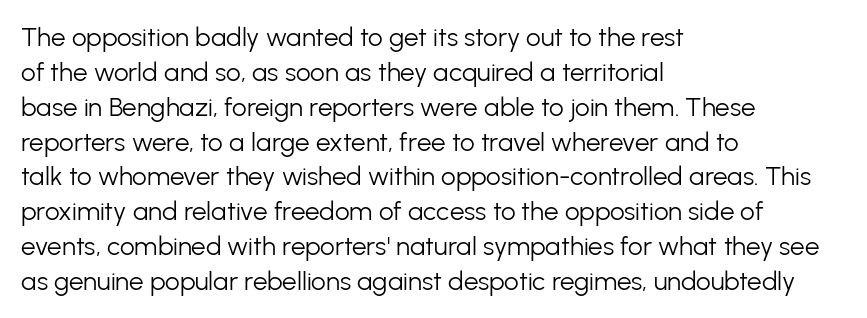
{"italic": "no", "bold": "no", "underline": "no", "align": "left", "line_spacing": "normal", "line_spacing_ratio": 1.34, "letter_spacing": "normal", "letter_spacing_em": 0.0, "glyph_px": 26}
